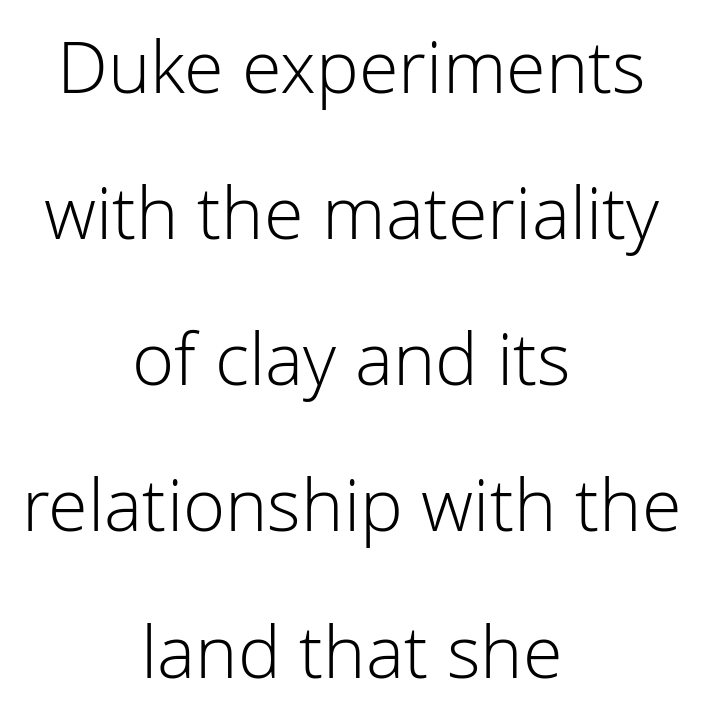
Q: Is the text bold? A: No.
Q: Is the text italic (slanted)? A: No, it is upright.
Q: Is the typeface a serif or a sans-serif typeface? A: Sans-serif.
Q: Is the text underlined? A: No.
Q: How is the paragraph aligned? A: Centered.
Q: Is the spacing between letters normal or unusually wide? A: Normal.
Q: Is the spacing between lines tight, normal or loose? A: Loose.
Q: Width (condensed, normal, or wide)? A: Normal.
Q: Stroke contrast? A: Low.
Q: x-height? A: Medium.
Q: Monospaced? A: No.
